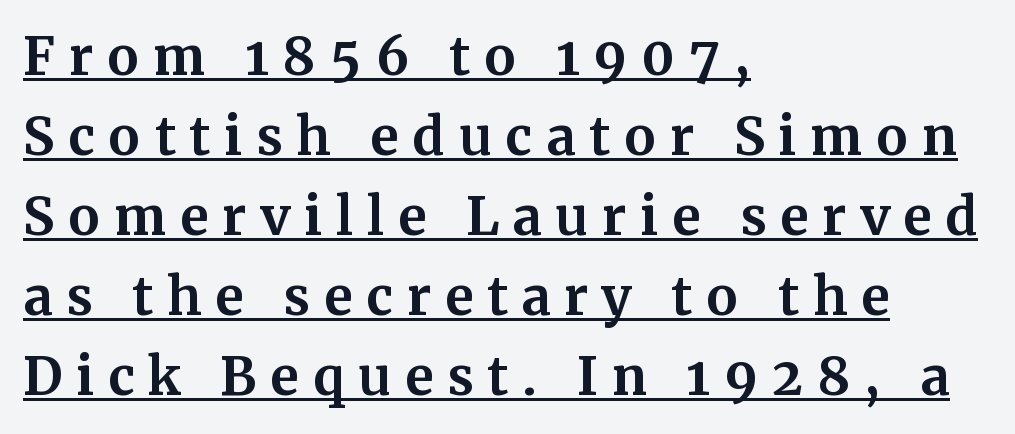
Q: Is the text bold? A: Yes.
Q: Is the text italic (slanted)? A: No, it is upright.
Q: Is the typeface a serif or a sans-serif typeface? A: Serif.
Q: Is the text underlined? A: Yes.
Q: How is the paragraph aligned? A: Left-aligned.
Q: Is the spacing between letters normal or unusually wide? A: Unusually wide.
Q: Is the spacing between lines tight, normal or loose? A: Normal.
Q: Width (condensed, normal, or wide)? A: Normal.
Q: Stroke contrast? A: Medium.
Q: x-height? A: Medium.
Q: Monospaced? A: No.
